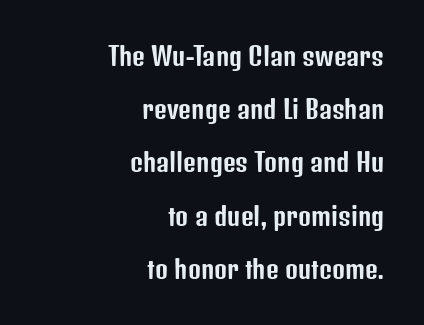
{"italic": "no", "underline": "no", "align": "right", "line_spacing": "loose", "line_spacing_ratio": 2.13, "letter_spacing": "normal", "letter_spacing_em": 0.0, "glyph_px": 25}
